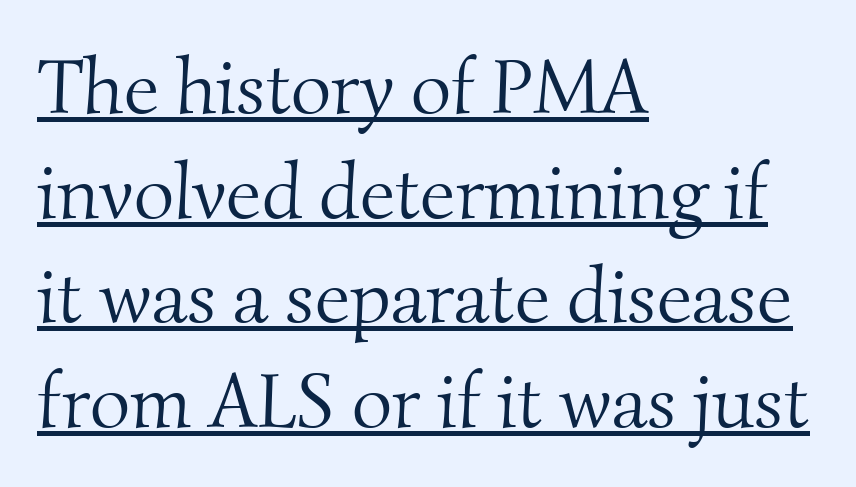
The image shows 78 px light serif type; set left-aligned, normal line spacing (1.34x), normal letter spacing, underlined; medium stroke contrast and a small x-height.
